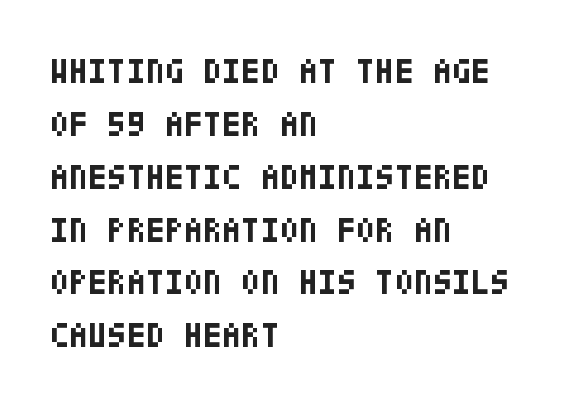
Characters remain perfectly vertical along every line. Unlike a traditional serif, this face leaves its strokes unadorned. Every letter is thick-stroked: bold, no question. Tracking here is standard; glyphs follow each other at the usual distance.
